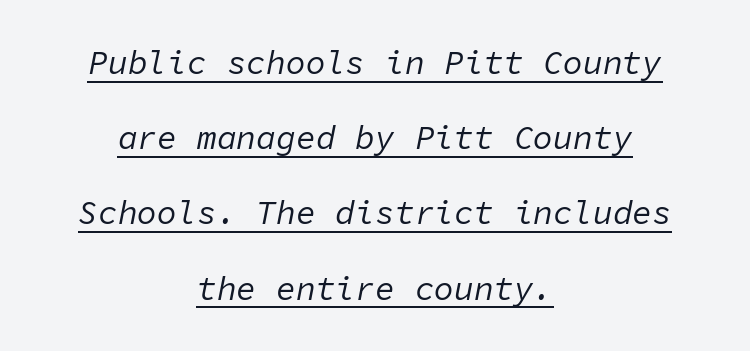
The image shows 33 px regular-weight type, italic (leaning right), monospaced; set centered, loose line spacing (2.28x), normal letter spacing, underlined; low stroke contrast and a medium x-height.
